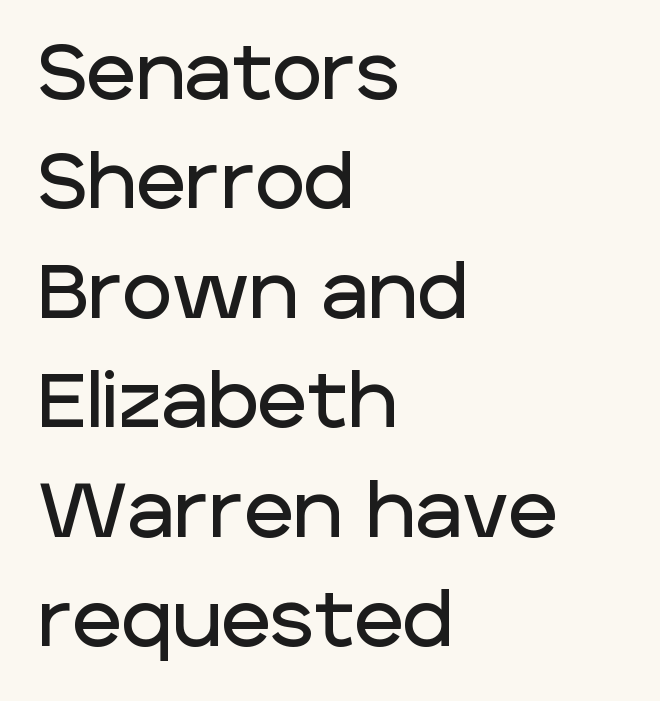
{"serif": "no", "italic": "no", "width": "normal", "stroke_contrast": "low", "x_height": "large", "monospaced": "no", "underline": "no", "align": "left", "line_spacing": "normal", "line_spacing_ratio": 1.44, "letter_spacing": "normal", "letter_spacing_em": 0.0, "glyph_px": 76}
